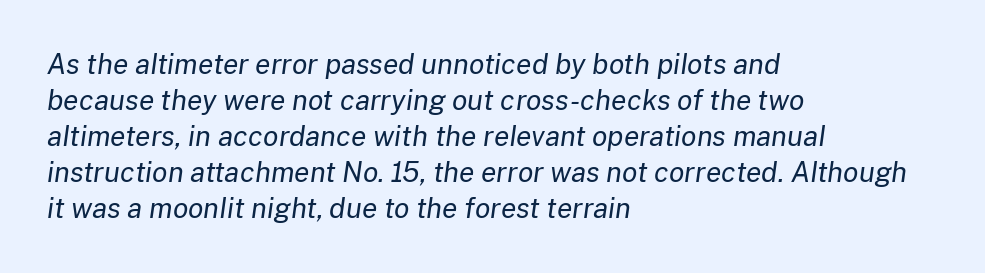
The image shows 28 px regular-weight type, italic (leaning right); set left-aligned, normal line spacing (1.29x), normal letter spacing, not underlined; low stroke contrast and a medium x-height.
